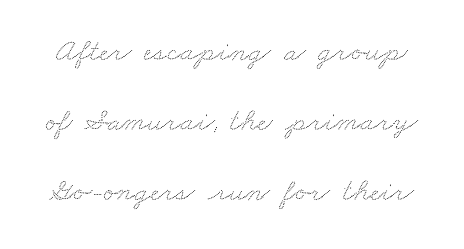
Q: Is the text underlined? A: No.
Q: Is the spacing between letters normal or unusually wide? A: Normal.
Q: Is the spacing between lines tight, normal or loose? A: Loose.
Q: Width (condensed, normal, or wide)? A: Wide.
Q: Stroke contrast? A: Low.
Q: x-height? A: Small.
Q: Monospaced? A: No.
